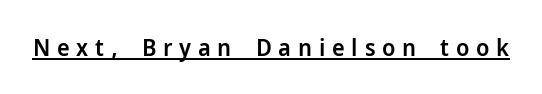
The image shows 24 px text type, upright; set unusually wide letter spacing (+0.28 em), underlined.
